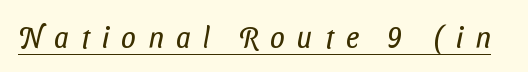
{"serif": "no", "bold": "no", "weight": "regular", "width": "condensed", "stroke_contrast": "low", "x_height": "medium", "monospaced": "no", "underline": "yes", "letter_spacing": "wide", "letter_spacing_em": 0.42, "glyph_px": 29}
